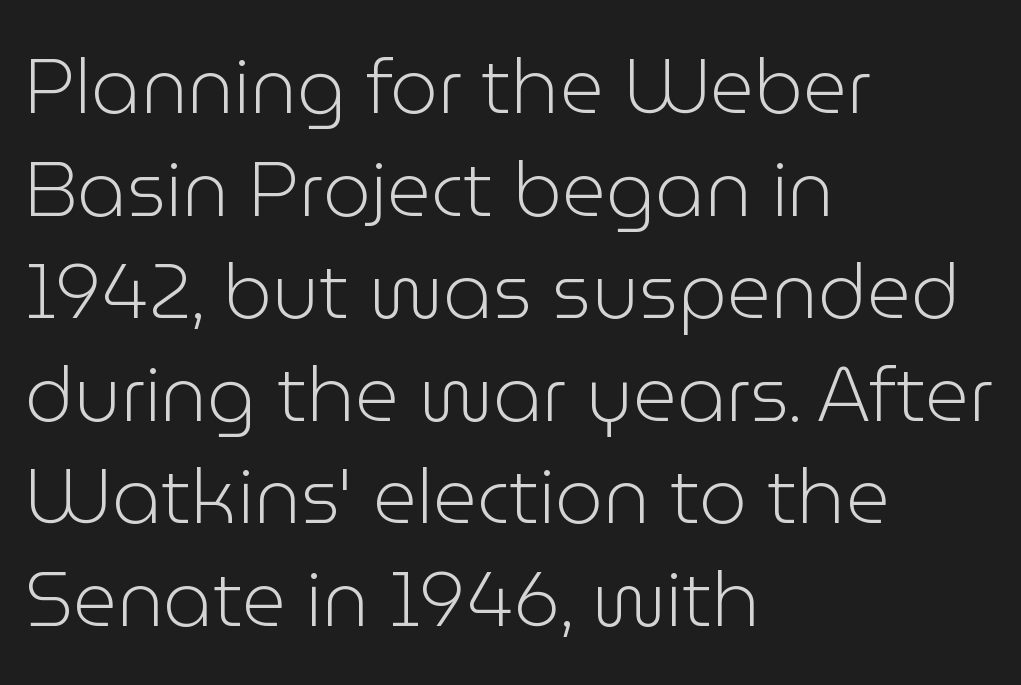
{"serif": "no", "italic": "no", "bold": "no", "weight": "light", "width": "normal", "stroke_contrast": "low", "x_height": "medium", "monospaced": "no", "underline": "no", "align": "left", "line_spacing": "normal", "line_spacing_ratio": 1.35, "letter_spacing": "normal", "letter_spacing_em": 0.0, "glyph_px": 76}
